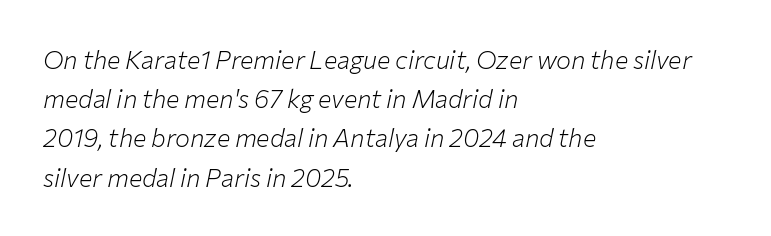
Q: Is the text bold? A: No.
Q: Is the text italic (slanted)? A: Yes, it leans right by about 12 degrees.
Q: Is the text underlined? A: No.
Q: How is the paragraph aligned? A: Left-aligned.
Q: Is the spacing between letters normal or unusually wide? A: Normal.
Q: Is the spacing between lines tight, normal or loose? A: Normal.
